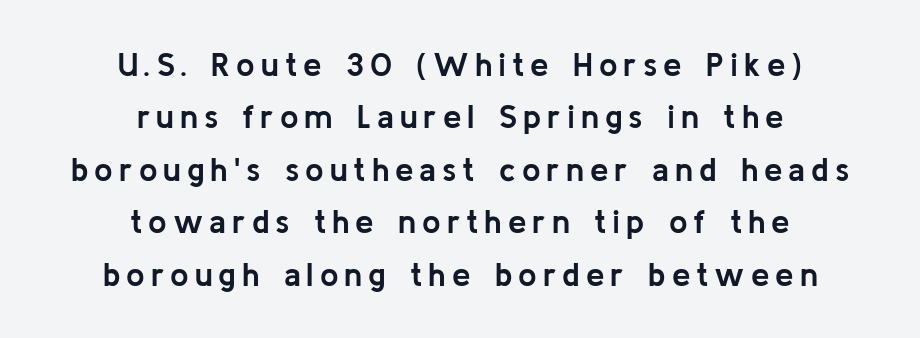
Q: Is the text bold? A: Yes.
Q: Is the text italic (slanted)? A: No, it is upright.
Q: Is the typeface a serif or a sans-serif typeface? A: Sans-serif.
Q: Is the text underlined? A: No.
Q: How is the paragraph aligned? A: Centered.
Q: Is the spacing between lines tight, normal or loose? A: Normal.
Q: Width (condensed, normal, or wide)? A: Normal.
Q: Stroke contrast? A: Low.
Q: x-height? A: Medium.
Q: Monospaced? A: No.
